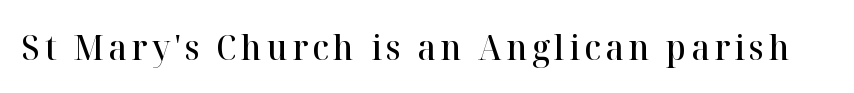
Notice the strokes are somewhat thickened but not fully heavy: this is a semibold. Anything drawn beneath the words? Only blank space. Is this a fixed-width face? No — the glyphs have proportional, varying widths. This sample uses a serif face. The letters stand straight up with perfectly vertical stems.
